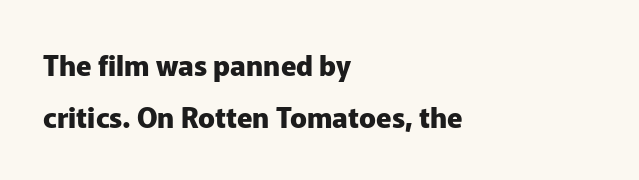
The image shows 28 px heavy sans-serif type, upright; set left-aligned, line spacing 1.85x, normal letter spacing, not underlined; low stroke contrast and a medium x-height.
